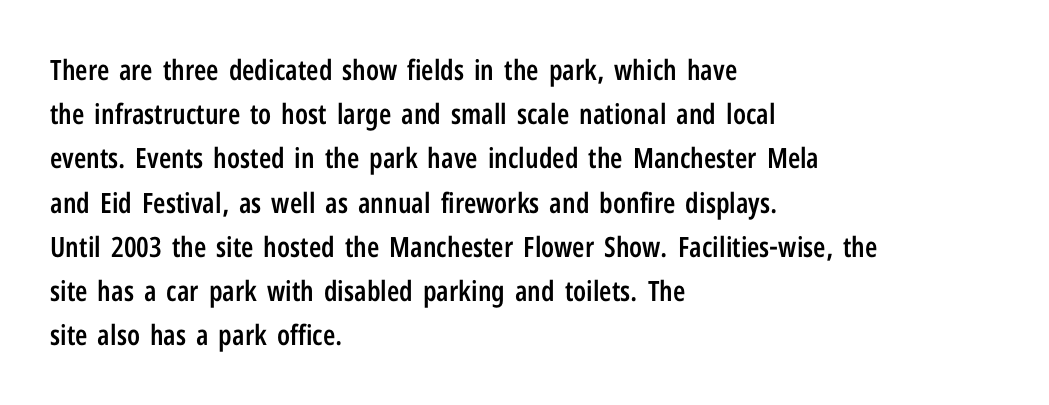
Characters follow at the spacing the type designer built in. Letterform terminals end flat and unadorned throughout the passage. Each letter keeps its own natural width here, so spacing adapts to shape. Letters rest on an invisible, unmarked baseline.
